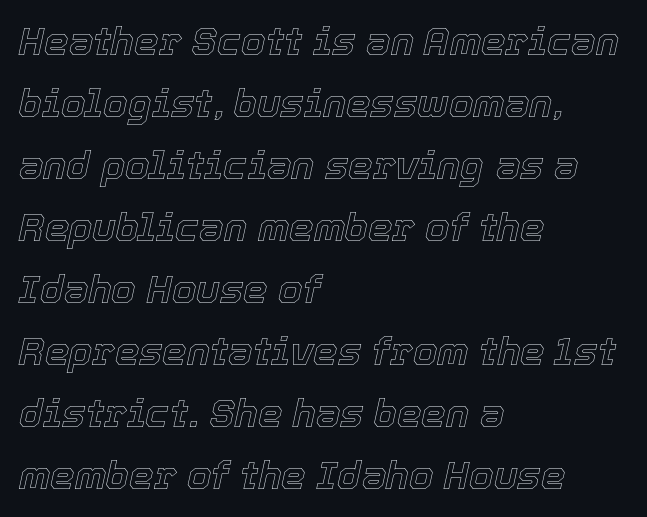
{"italic": "yes", "lean": "right", "slant_degrees": 12, "width": "normal", "x_height": "medium", "monospaced": "no", "underline": "no", "align": "left", "line_spacing": "normal", "line_spacing_ratio": 1.59, "letter_spacing": "normal", "letter_spacing_em": 0.0, "glyph_px": 39}
